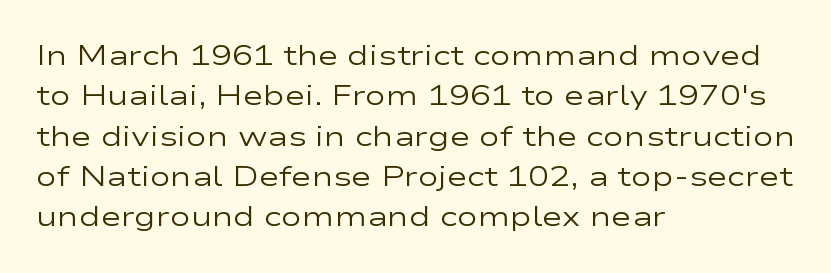
The image shows 28 px regular-weight, wide sans-serif type, upright; set left-aligned, normal line spacing (1.44x), normal letter spacing, not underlined; low stroke contrast and a medium x-height.
